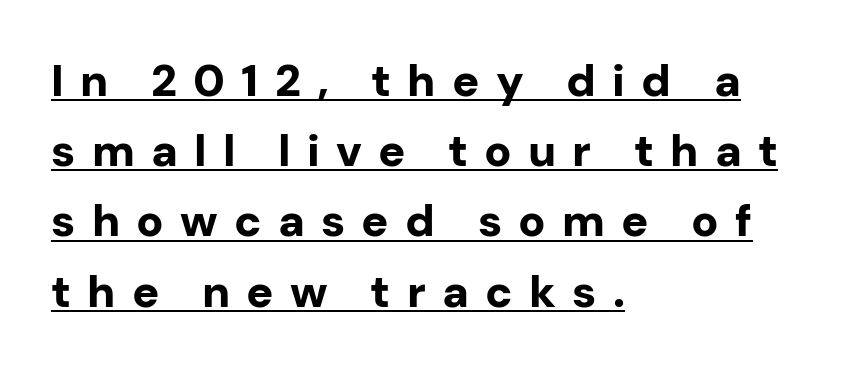
The image shows 45 px bold sans-serif type, upright; set left-aligned, normal line spacing (1.56x), unusually wide letter spacing (+0.36 em), underlined; low stroke contrast and a medium x-height.
